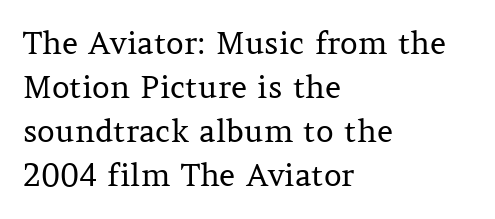
The image shows 31 px regular-weight serif type, upright; set left-aligned, normal line spacing (1.42x), normal letter spacing, not underlined; medium stroke contrast and a medium x-height.
